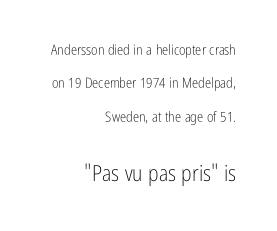
The image shows 22 px text type, upright; set right-aligned, loose line spacing (2.38x), normal letter spacing, not underlined; the second (bottom) block is 1.57x larger.
